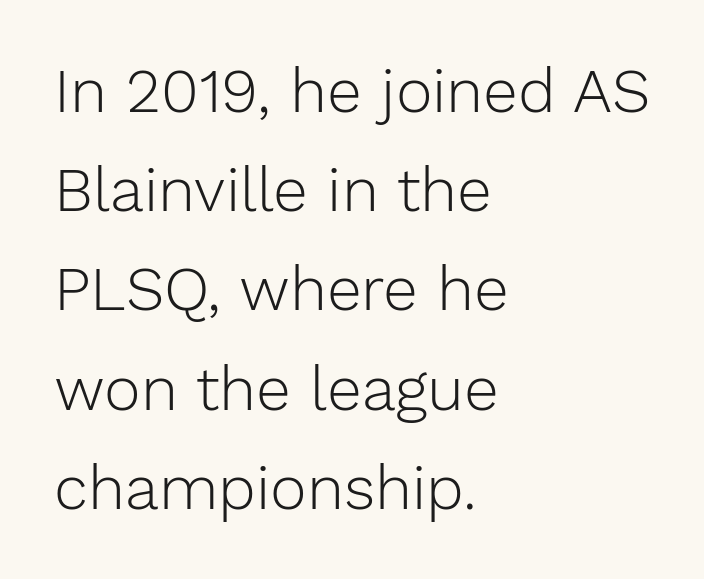
{"serif": "no", "italic": "no", "bold": "no", "weight": "light", "width": "normal", "stroke_contrast": "low", "x_height": "medium", "monospaced": "no", "underline": "no", "align": "left", "line_spacing": "normal", "line_spacing_ratio": 1.6, "letter_spacing": "normal", "letter_spacing_em": 0.0, "glyph_px": 62}
